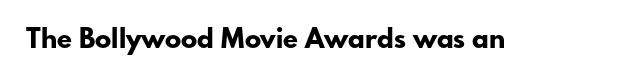
The image shows 27 px bold type, upright; set normal letter spacing, not underlined.
